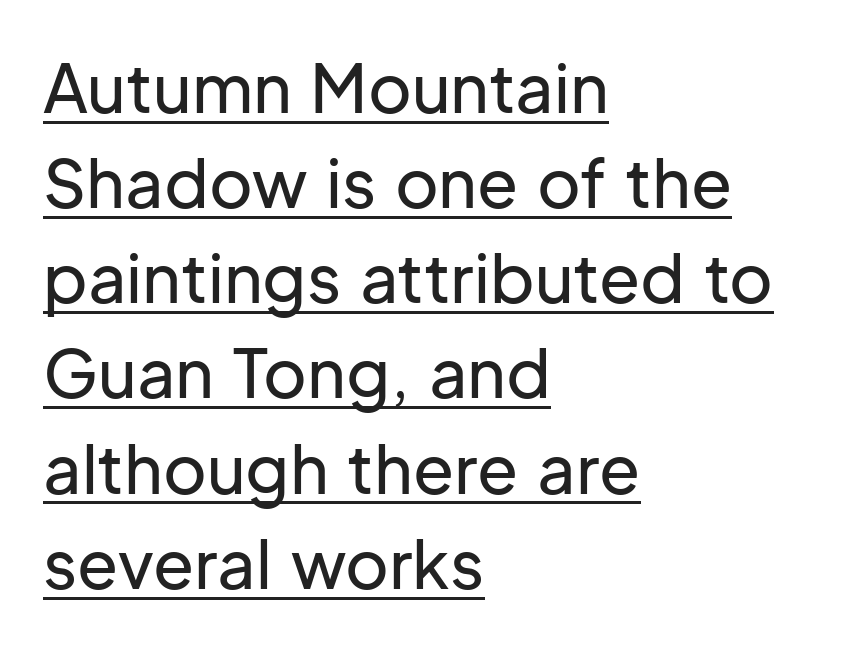
Look at the tracking — it's just the regular setting, nothing added. Font category for this specimen: sans-serif. Looks like someone drew a line under every word here. You could not count columns in this text — the font is proportionally spaced.
